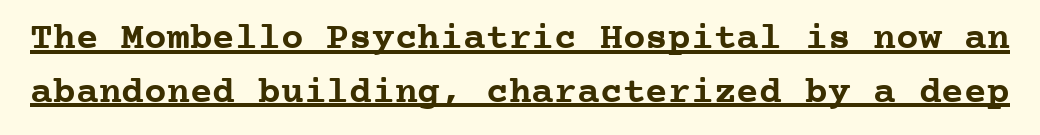
The image shows 38 px semibold serif type, upright, monospaced; set normal line spacing (1.41x), normal letter spacing, underlined; low stroke contrast and a medium x-height.
